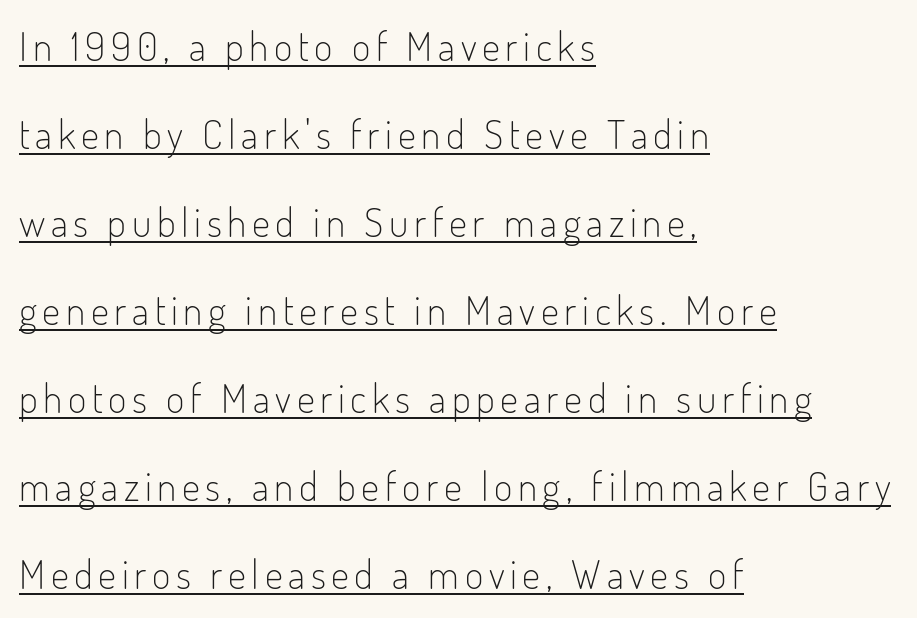
The image shows 40 px light, condensed sans-serif type, upright; set left-aligned, loose line spacing (2.2x), underlined; low stroke contrast and a small x-height.
